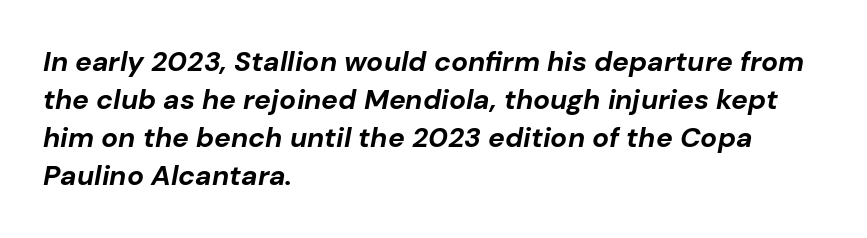
Successive baselines arrive at the customary interval. The passage shown is typed in a proportional face where columns would drift. Caption: bold face, heavy strokes. The foot of each line stays bare and open. What stands out about the letter spacing? Nothing — it is the standard amount. Reading down the block, your eye returns to a fixed left position each line.
